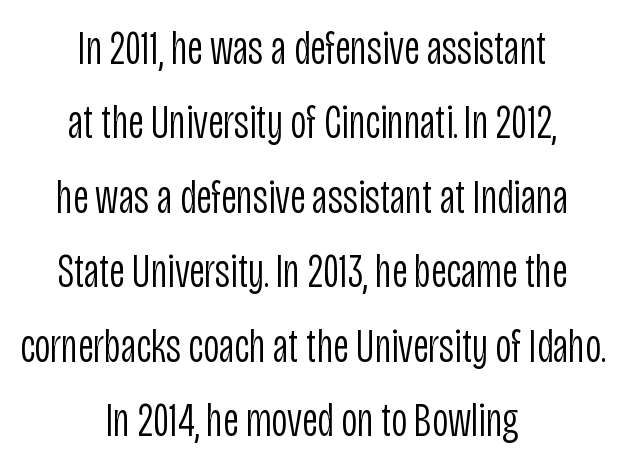
{"serif": "no", "italic": "no", "bold": "no", "weight": "light", "width": "condensed", "stroke_contrast": "low", "x_height": "large", "monospaced": "no", "underline": "no", "align": "center", "line_spacing": "normal", "line_spacing_ratio": 1.52, "letter_spacing": "normal", "letter_spacing_em": 0.0, "glyph_px": 49}
